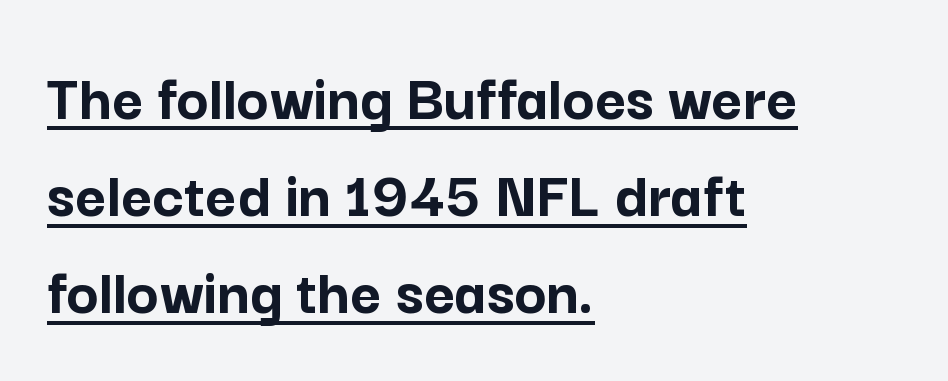
Q: Is the text bold? A: Yes.
Q: Is the text italic (slanted)? A: No, it is upright.
Q: Is the typeface a serif or a sans-serif typeface? A: Sans-serif.
Q: Is the text underlined? A: Yes.
Q: How is the paragraph aligned? A: Left-aligned.
Q: Is the spacing between letters normal or unusually wide? A: Normal.
Q: Is the spacing between lines tight, normal or loose? A: Normal.
Q: Width (condensed, normal, or wide)? A: Normal.
Q: Stroke contrast? A: Low.
Q: x-height? A: Medium.
Q: Monospaced? A: No.
